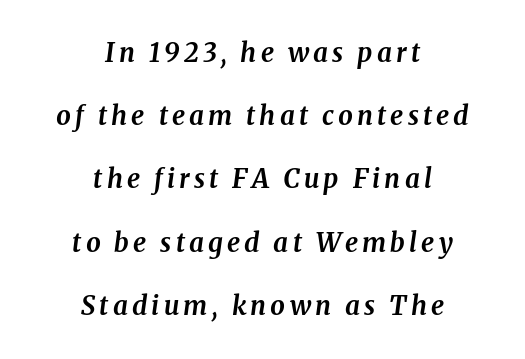
Q: Is the text bold? A: Yes.
Q: Is the text italic (slanted)? A: Yes, it leans right by about 8 degrees.
Q: Is the text underlined? A: No.
Q: How is the paragraph aligned? A: Centered.
Q: Is the spacing between lines tight, normal or loose? A: Loose.
